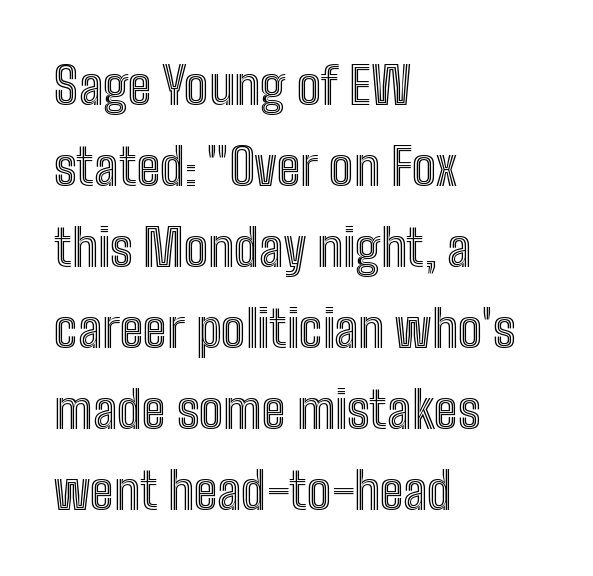
The specimen reads as upright at a glance. Think of a printed novel: that variable character pitch is what you see here. Has an underline been added? It has not. Students, observe: this is what conventionally led text looks like. Line starts are locked; line ends wander.
